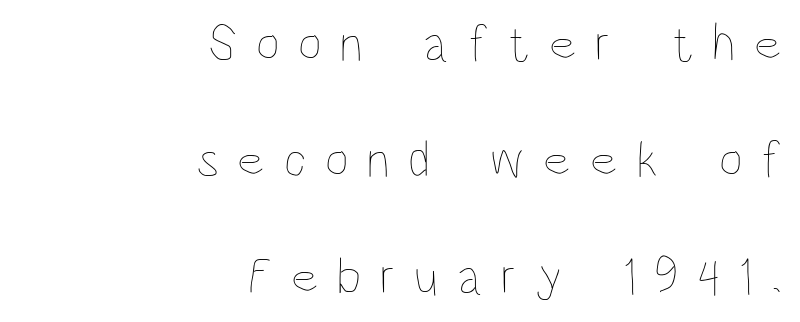
The image shows 52 px thin, condensed type, upright; set right-aligned, loose line spacing (2.24x), unusually wide letter spacing (+0.36 em), not underlined; low stroke contrast and a large x-height.
